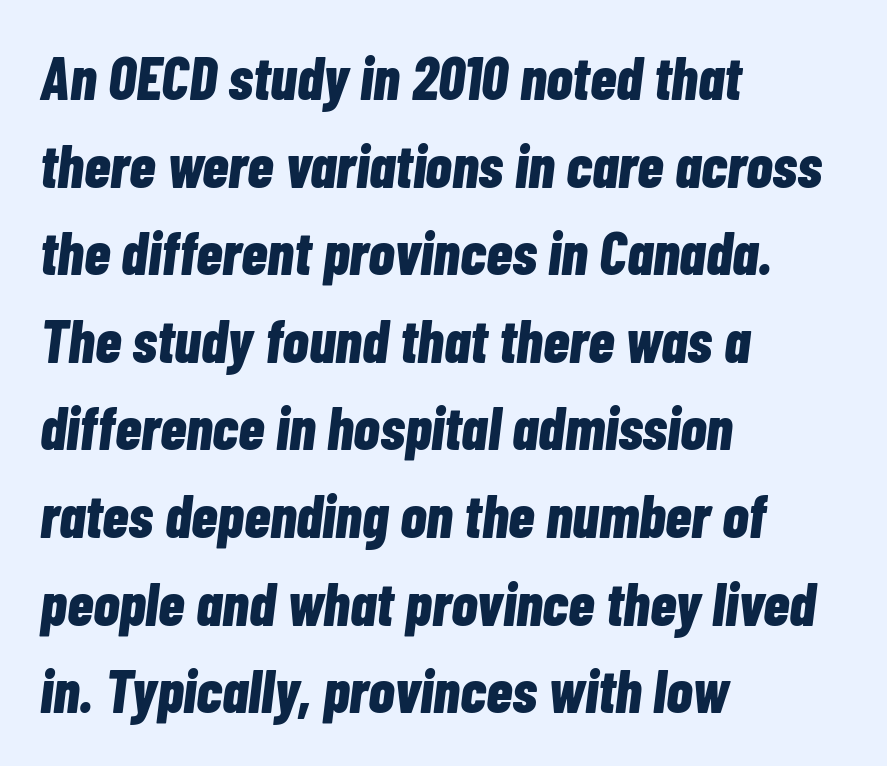
The image shows 60 px bold, condensed type, italic (leaning right); set left-aligned, normal line spacing (1.46x), normal letter spacing, not underlined; low stroke contrast and a medium x-height.
